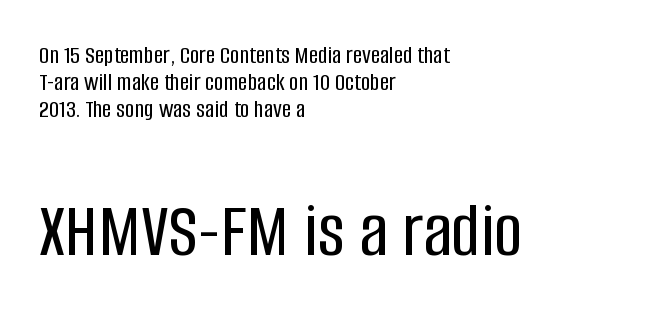
Q: Is the text italic (slanted)? A: No, it is upright.
Q: Is the typeface a serif or a sans-serif typeface? A: Sans-serif.
Q: Is the text underlined? A: No.
Q: How is the paragraph aligned? A: Left-aligned.
Q: Is the spacing between letters normal or unusually wide? A: Normal.
Q: Is the spacing between lines tight, normal or loose? A: Tight.
Q: Which block of text is set in a larger size, the first (top) or the second (bottom)? A: The second (bottom) one.
Q: Width (condensed, normal, or wide)? A: Condensed.
Q: Stroke contrast? A: Low.
Q: x-height? A: Large.
Q: Monospaced? A: No.
